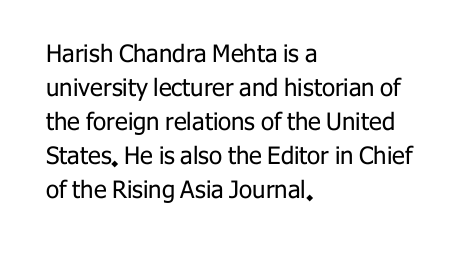
Q: Is the text bold? A: No.
Q: Is the text italic (slanted)? A: No, it is upright.
Q: Is the text underlined? A: No.
Q: How is the paragraph aligned? A: Left-aligned.
Q: Is the spacing between letters normal or unusually wide? A: Normal.
Q: Is the spacing between lines tight, normal or loose? A: Normal.
